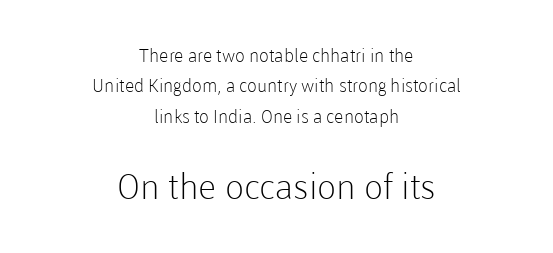
The image shows 35 px light sans-serif type, upright; set centered, normal line spacing (1.69x), normal letter spacing, not underlined; the second (bottom) block is 1.94x larger; low stroke contrast and a medium x-height.
